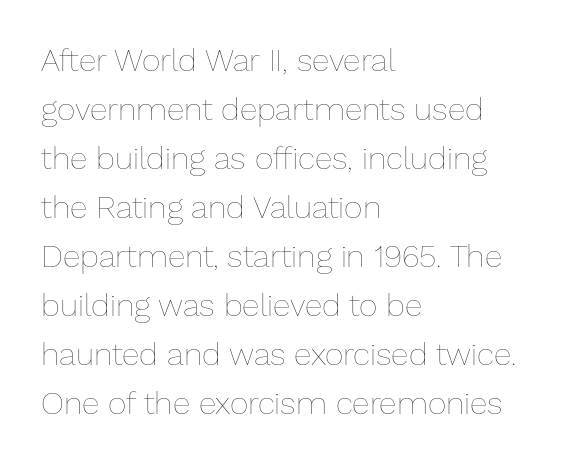
The image shows 32 px thin type, upright; set left-aligned, normal line spacing (1.53x), normal letter spacing, not underlined; low stroke contrast and a medium x-height.
